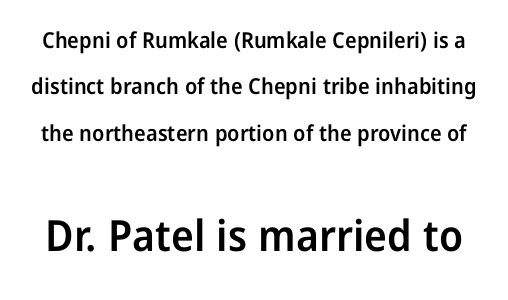
Q: Is the text bold? A: Semi-bold.
Q: Is the text italic (slanted)? A: No, it is upright.
Q: Is the typeface a serif or a sans-serif typeface? A: Sans-serif.
Q: Is the text underlined? A: No.
Q: Is the spacing between letters normal or unusually wide? A: Normal.
Q: Is the spacing between lines tight, normal or loose? A: Loose.
Q: Which block of text is set in a larger size, the first (top) or the second (bottom)? A: The second (bottom) one.
Q: Width (condensed, normal, or wide)? A: Normal.
Q: Stroke contrast? A: Low.
Q: x-height? A: Medium.
Q: Monospaced? A: No.
